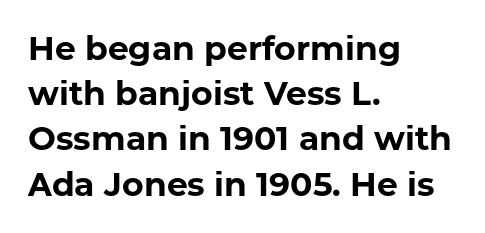
Whoever set this chose a conventional vertical rhythm. Are there feet on the stems? There aren't — it's a sans. Character widths vary here, with narrow letters taking less room than wide ones. Descenders hang freely into open space.
